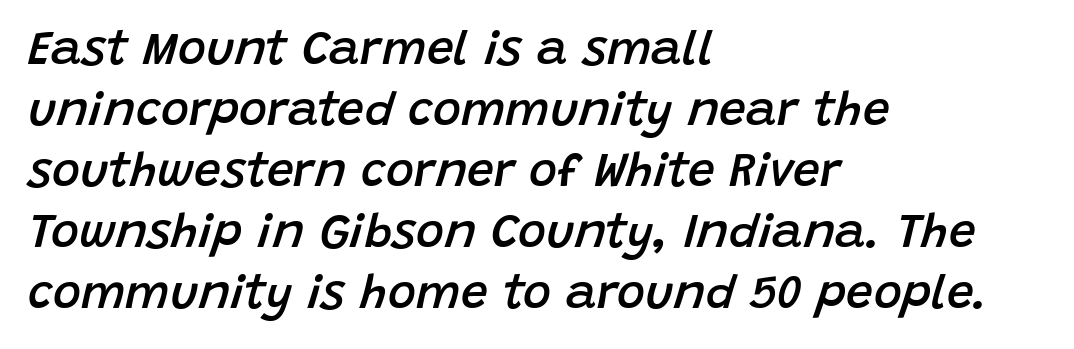
The image shows 48 px semibold type, italic (leaning right); set left-aligned, normal line spacing (1.27x), normal letter spacing, not underlined; low stroke contrast and a large x-height.
